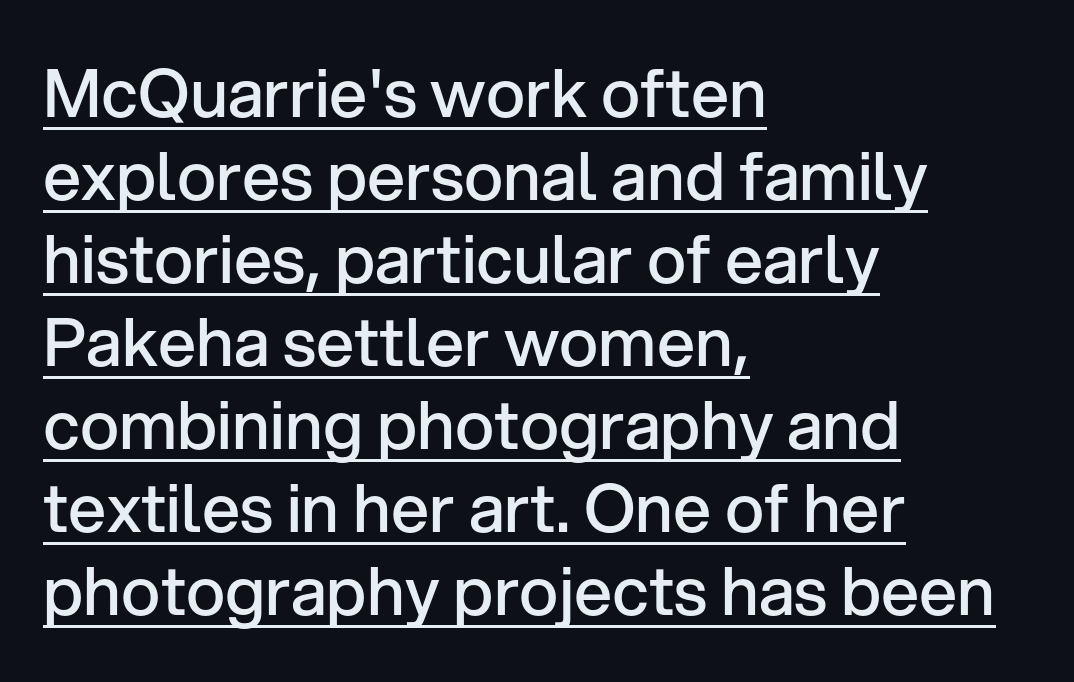
{"serif": "no", "italic": "no", "bold": "semi", "weight": "semibold", "width": "normal", "stroke_contrast": "low", "x_height": "medium", "monospaced": "no", "underline": "yes", "align": "left", "line_spacing_ratio": 1.24, "letter_spacing": "normal", "letter_spacing_em": 0.0, "glyph_px": 67}
